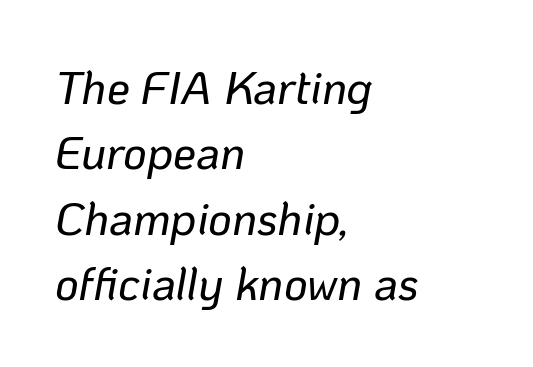
Q: Is the text italic (slanted)? A: Yes, it leans right by about 10 degrees.
Q: Is the text underlined? A: No.
Q: How is the paragraph aligned? A: Left-aligned.
Q: Is the spacing between letters normal or unusually wide? A: Normal.
Q: Is the spacing between lines tight, normal or loose? A: Normal.
Q: Width (condensed, normal, or wide)? A: Normal.
Q: Stroke contrast? A: Low.
Q: x-height? A: Medium.
Q: Monospaced? A: No.
